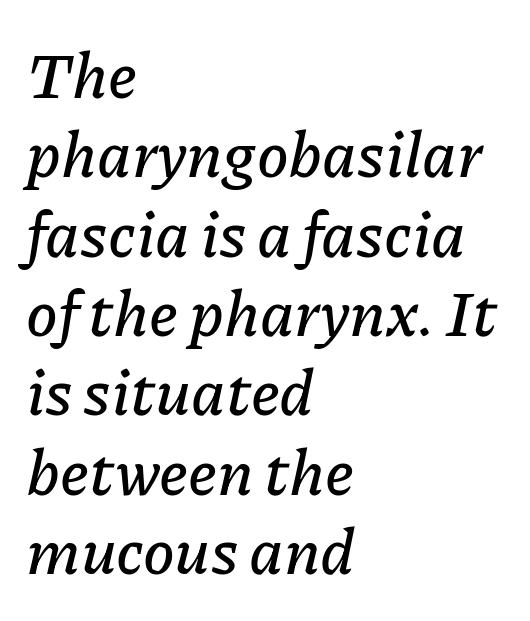
The image shows 64 px text type, italic (leaning right); set left-aligned, line spacing 1.24x, normal letter spacing, not underlined; low stroke contrast and a medium x-height.
